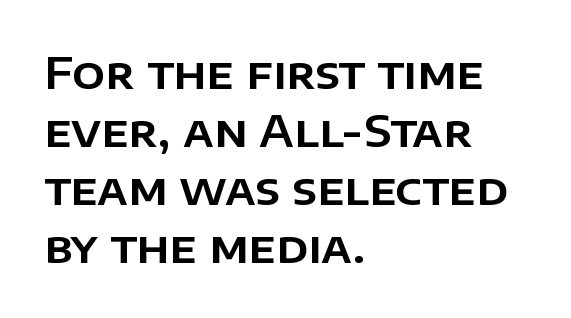
{"serif": "no", "italic": "no", "width": "normal", "stroke_contrast": "low", "x_height": "large", "monospaced": "no", "underline": "no", "align": "left", "line_spacing": "normal", "line_spacing_ratio": 1.35, "letter_spacing": "normal", "letter_spacing_em": 0.0, "glyph_px": 43}
